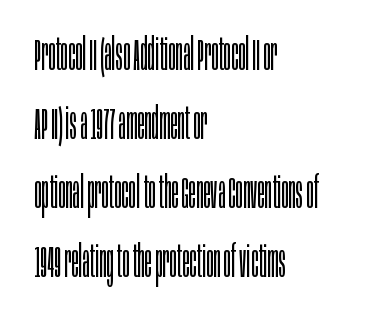
{"serif": "no", "italic": "no", "bold": "no", "weight": "light", "width": "condensed", "stroke_contrast": "low", "x_height": "large", "monospaced": "no", "underline": "no", "align": "left", "line_spacing": "normal", "line_spacing_ratio": 1.53, "letter_spacing": "normal", "letter_spacing_em": 0.0, "glyph_px": 45}
